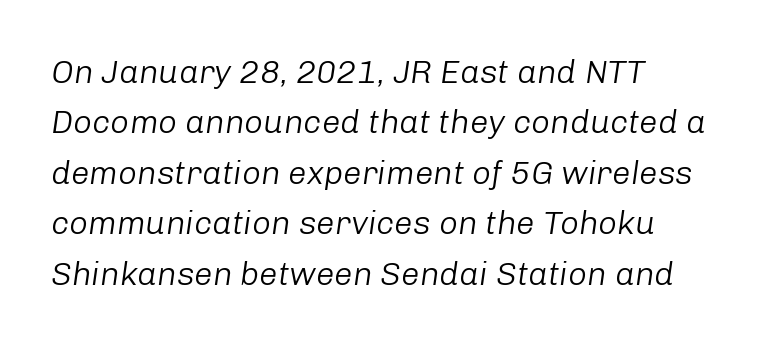
Q: Is the text bold? A: No.
Q: Is the text italic (slanted)? A: Yes, it leans right by about 8 degrees.
Q: Is the text underlined? A: No.
Q: Is the spacing between letters normal or unusually wide? A: Normal.
Q: Is the spacing between lines tight, normal or loose? A: Normal.
Q: Width (condensed, normal, or wide)? A: Normal.
Q: Stroke contrast? A: Low.
Q: x-height? A: Medium.
Q: Monospaced? A: No.
